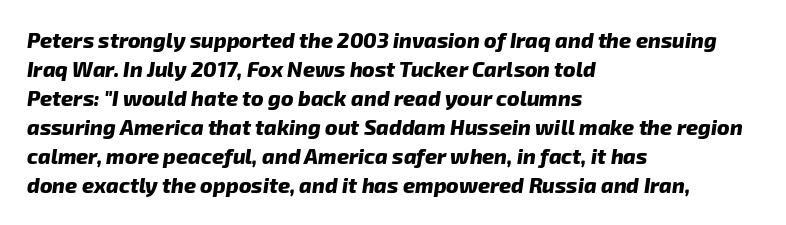
Observe the lean: these are italic letterforms. The lines in this sample share a left origin and differ only in where they stop. The line texture is even and compact thanks to regular tracking. The area under the type is left untouched. Heavy, bold letterforms. Quick note: interline space is typical.
